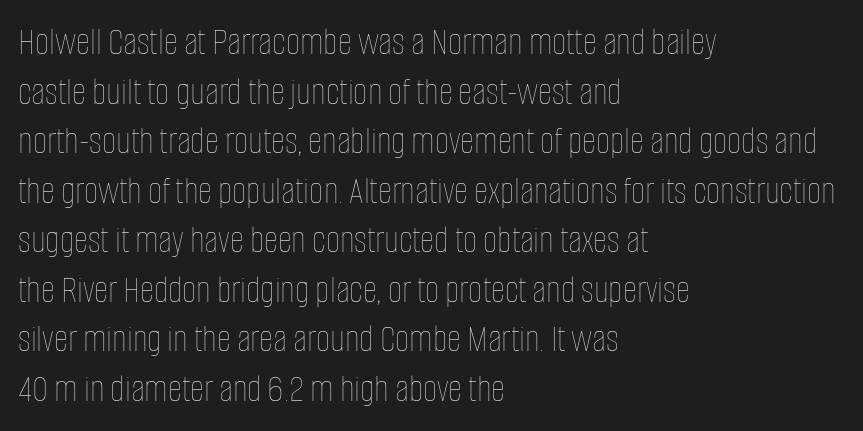
Q: Is the text bold? A: No.
Q: Is the text italic (slanted)? A: No, it is upright.
Q: Is the text underlined? A: No.
Q: How is the paragraph aligned? A: Left-aligned.
Q: Is the spacing between letters normal or unusually wide? A: Normal.
Q: Is the spacing between lines tight, normal or loose? A: Normal.
Q: Width (condensed, normal, or wide)? A: Condensed.
Q: Stroke contrast? A: Low.
Q: x-height? A: Large.
Q: Monospaced? A: No.
